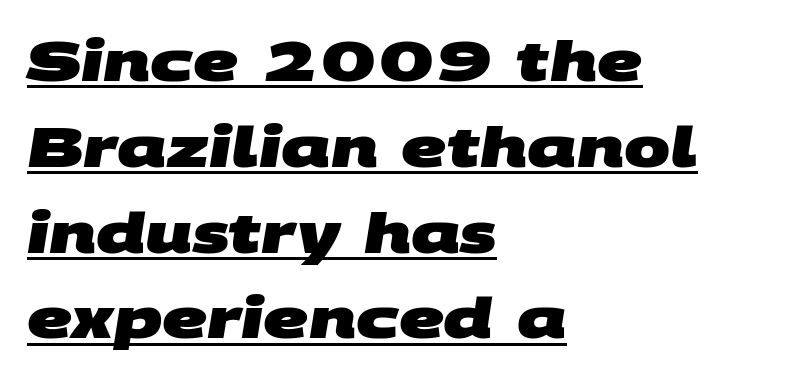
The image shows 55 px heavy, wide sans-serif type; set left-aligned, normal line spacing (1.56x), normal letter spacing, underlined; medium stroke contrast and a large x-height.
